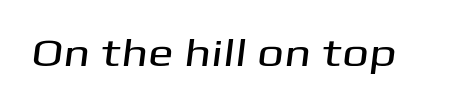
Q: Is the typeface a serif or a sans-serif typeface? A: Sans-serif.
Q: Is the text underlined? A: No.
Q: Is the spacing between letters normal or unusually wide? A: Normal.
Q: Width (condensed, normal, or wide)? A: Wide.
Q: Stroke contrast? A: Medium.
Q: x-height? A: Medium.
Q: Monospaced? A: No.
